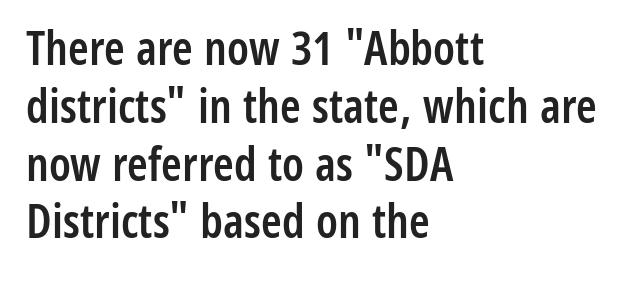
{"serif": "no", "italic": "no", "bold": "semi", "weight": "semibold", "width": "condensed", "stroke_contrast": "low", "x_height": "medium", "monospaced": "no", "underline": "no", "align": "left", "line_spacing_ratio": 1.23, "letter_spacing": "normal", "letter_spacing_em": 0.0, "glyph_px": 47}
